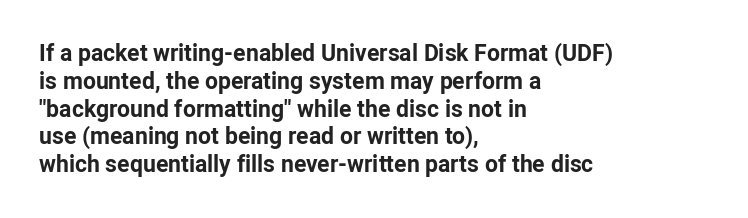
Q: Is the text bold? A: Yes.
Q: Is the text italic (slanted)? A: No, it is upright.
Q: Is the text underlined? A: No.
Q: How is the paragraph aligned? A: Left-aligned.
Q: Is the spacing between letters normal or unusually wide? A: Normal.
